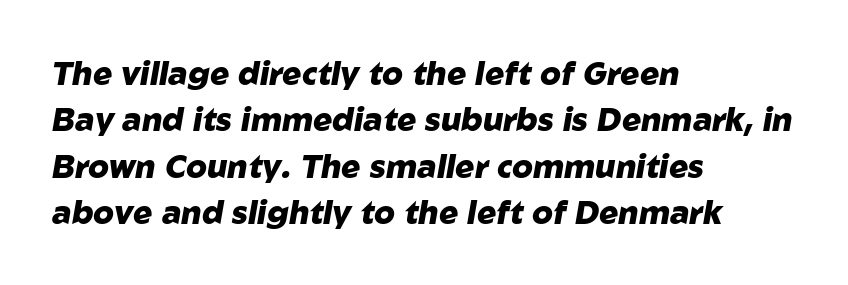
The image shows 32 px heavy type, italic (leaning right); set left-aligned, normal line spacing (1.45x), normal letter spacing, not underlined; low stroke contrast and a medium x-height.
